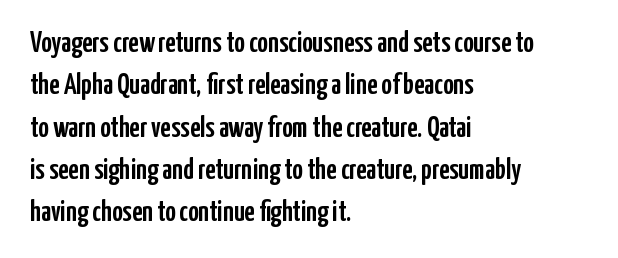
The image shows 29 px condensed sans-serif type, upright; set left-aligned, normal line spacing (1.46x), normal letter spacing, not underlined; low stroke contrast and a medium x-height.
